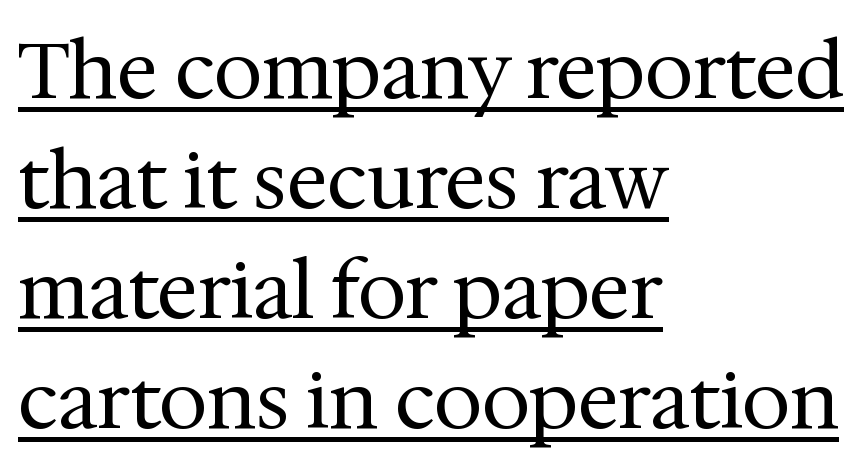
Q: Is the text bold? A: No.
Q: Is the text italic (slanted)? A: No, it is upright.
Q: Is the typeface a serif or a sans-serif typeface? A: Serif.
Q: Is the text underlined? A: Yes.
Q: How is the paragraph aligned? A: Left-aligned.
Q: Is the spacing between letters normal or unusually wide? A: Normal.
Q: Is the spacing between lines tight, normal or loose? A: Normal.
Q: Width (condensed, normal, or wide)? A: Normal.
Q: Stroke contrast? A: Medium.
Q: x-height? A: Medium.
Q: Monospaced? A: No.
